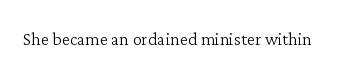
Q: Is the text bold? A: No.
Q: Is the text italic (slanted)? A: No, it is upright.
Q: Is the text underlined? A: No.
Q: Is the spacing between letters normal or unusually wide? A: Normal.
